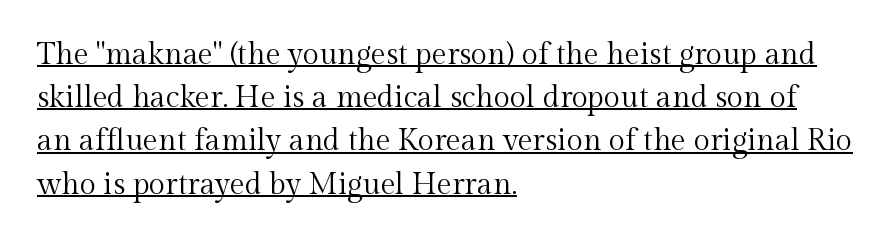
The passage is arranged the way most books set body copy — flush left. These lines are rendered in a variable-pitch font. Italic? Not at all — the glyphs are vertical. Each word holds together tightly as a unit, with standard inter-letter gaps. Evenly set lines give the paragraph a standard silhouette. The text was rendered using a seriffed face with decorative stroke endings.
